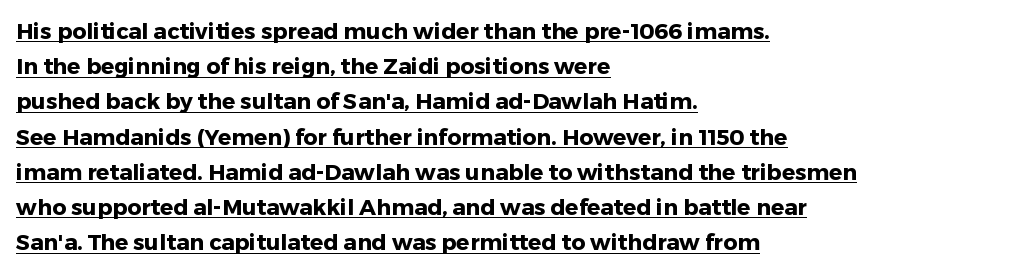
The image shows 22 px bold type, upright; set left-aligned, normal line spacing (1.6x), normal letter spacing, underlined.
